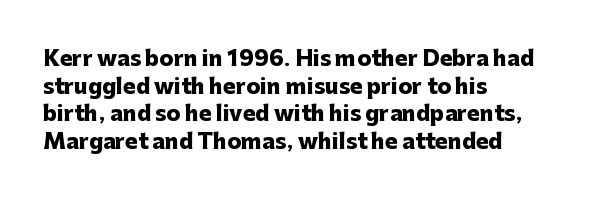
Normally led — the rows are evenly, conventionally spaced. Caption: standard tracking, unaltered. Check the space under the baseline: it is left empty. This sample is left-justified, so line endings fall wherever the words run out. These lines were composed using upright roman letters.
